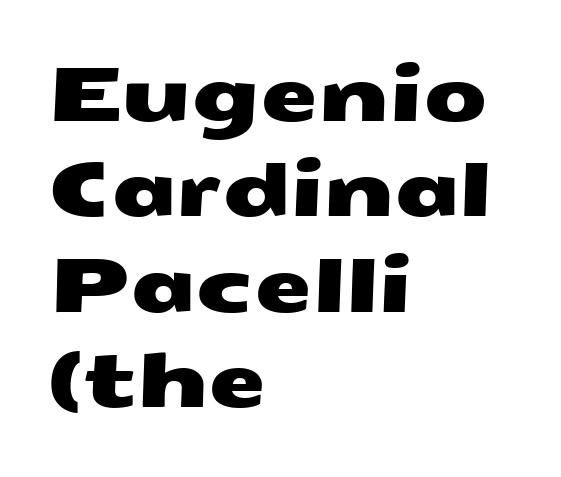
{"serif": "no", "width": "wide", "stroke_contrast": "medium", "x_height": "medium", "monospaced": "no", "underline": "no", "align": "left", "line_spacing": "normal", "line_spacing_ratio": 1.29, "letter_spacing": "normal", "letter_spacing_em": 0.0, "glyph_px": 74}
